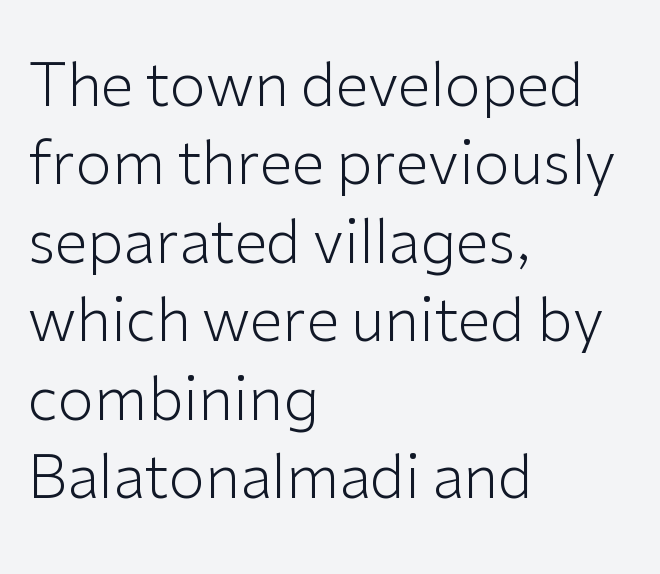
{"serif": "no", "italic": "no", "bold": "no", "weight": "light", "width": "normal", "stroke_contrast": "low", "x_height": "medium", "monospaced": "no", "underline": "no", "align": "left", "line_spacing": "normal", "line_spacing_ratio": 1.33, "letter_spacing": "normal", "letter_spacing_em": 0.0, "glyph_px": 59}
